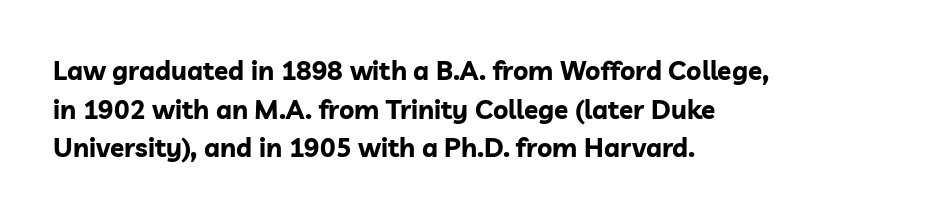
{"italic": "no", "bold": "yes", "underline": "no", "align": "left", "line_spacing": "normal", "line_spacing_ratio": 1.49, "letter_spacing": "normal", "letter_spacing_em": 0.0, "glyph_px": 26}
